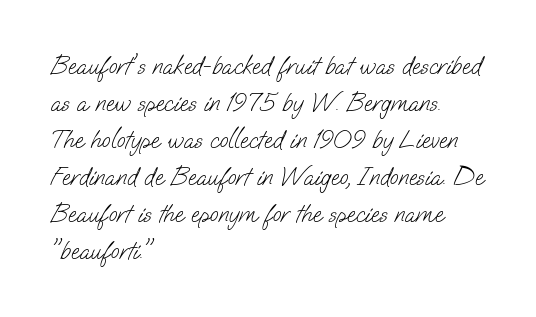
Layout note: lines flush left. You could call the tracking neutral — neither tight nor loose. Type without underlining. How would I describe the line gaps? Plain and ordinary. Bold? No — there's no thickening of the strokes.
